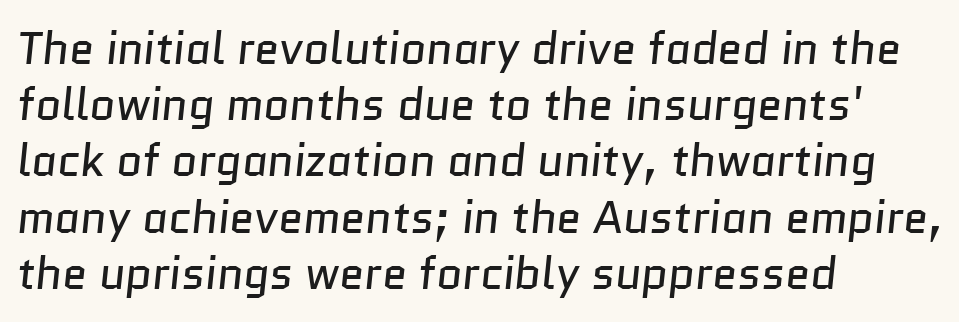
The horizontal fit of the characters is conventional and even. No feet cap the strokes, marking this as sans-serif type. Caption: face not bold, strokes unweighted. Layout note: lines flush left.
